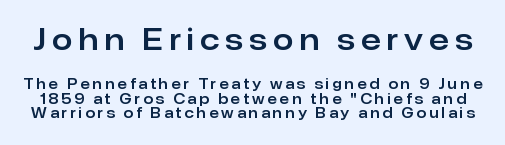
The image shows 29 px sans-serif type, upright; set tight line spacing (1.04x), unusually wide letter spacing (+0.21 em), not underlined; the first (top) block is 2.07x larger; low stroke contrast and a medium x-height.
